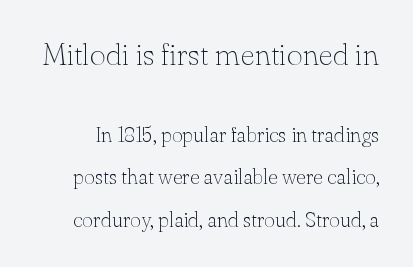
Q: Is the text bold? A: No.
Q: Is the text italic (slanted)? A: No, it is upright.
Q: Is the typeface a serif or a sans-serif typeface? A: Serif.
Q: Is the text underlined? A: No.
Q: Is the spacing between letters normal or unusually wide? A: Normal.
Q: Is the spacing between lines tight, normal or loose? A: Loose.
Q: Which block of text is set in a larger size, the first (top) or the second (bottom)? A: The first (top) one.
Q: Width (condensed, normal, or wide)? A: Normal.
Q: Stroke contrast? A: Low.
Q: x-height? A: Small.
Q: Monospaced? A: No.
